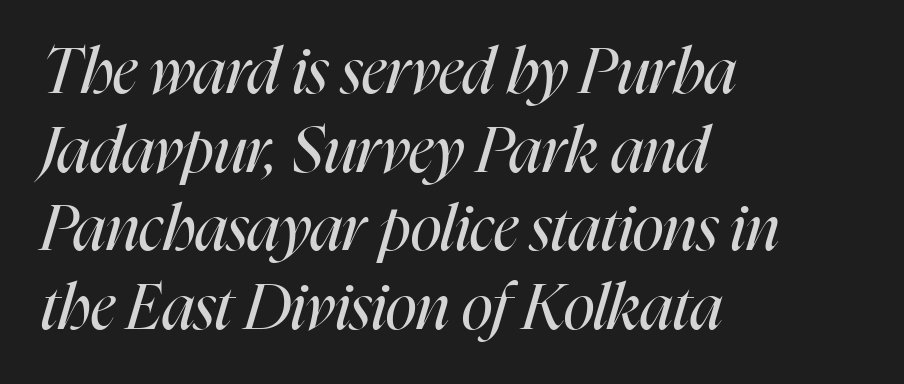
The image shows 64 px regular-weight, condensed type, italic (leaning right); set left-aligned, line spacing 1.23x, normal letter spacing, not underlined; high stroke contrast and a medium x-height.
